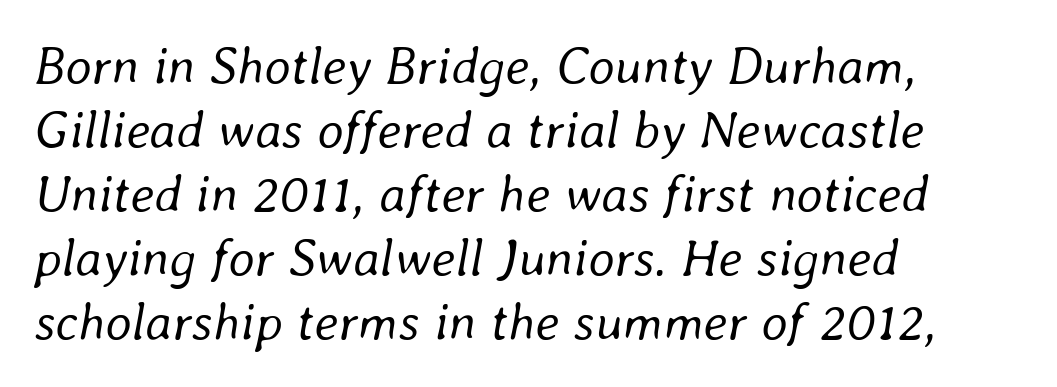
Q: Is the text bold? A: No.
Q: Is the text italic (slanted)? A: Yes, it leans right by about 8 degrees.
Q: Is the text underlined? A: No.
Q: How is the paragraph aligned? A: Left-aligned.
Q: Is the spacing between letters normal or unusually wide? A: Normal.
Q: Width (condensed, normal, or wide)? A: Normal.
Q: Stroke contrast? A: Low.
Q: x-height? A: Medium.
Q: Monospaced? A: No.
